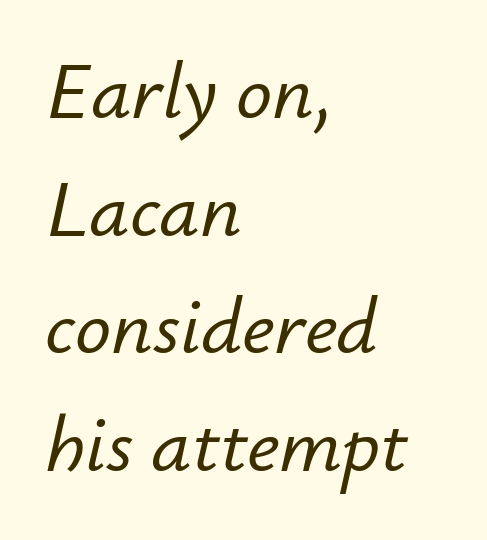
Q: Is the text italic (slanted)? A: Yes, it leans right by about 12 degrees.
Q: Is the text underlined? A: No.
Q: How is the paragraph aligned? A: Left-aligned.
Q: Is the spacing between letters normal or unusually wide? A: Normal.
Q: Is the spacing between lines tight, normal or loose? A: Normal.
Q: Width (condensed, normal, or wide)? A: Normal.
Q: Stroke contrast? A: Low.
Q: x-height? A: Small.
Q: Monospaced? A: No.
